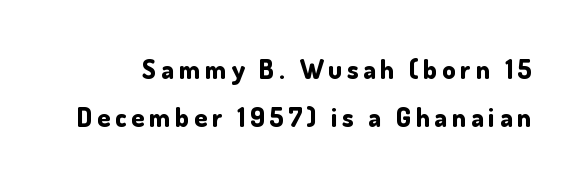
{"italic": "no", "bold": "yes", "underline": "no", "line_spacing_ratio": 1.85, "glyph_px": 26}
